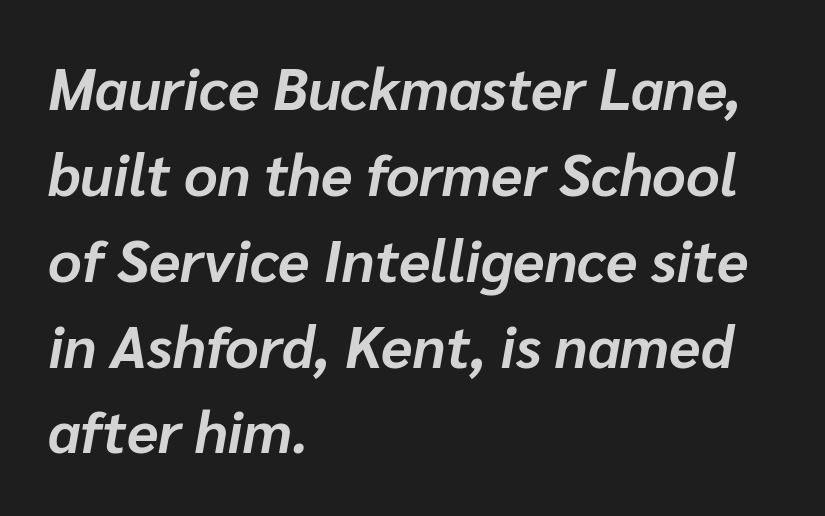
Q: Is the text bold? A: Yes.
Q: Is the text italic (slanted)? A: Yes, it leans right by about 10 degrees.
Q: Is the text underlined? A: No.
Q: How is the paragraph aligned? A: Left-aligned.
Q: Is the spacing between letters normal or unusually wide? A: Normal.
Q: Is the spacing between lines tight, normal or loose? A: Normal.
Q: Width (condensed, normal, or wide)? A: Normal.
Q: Stroke contrast? A: Low.
Q: x-height? A: Medium.
Q: Monospaced? A: No.
